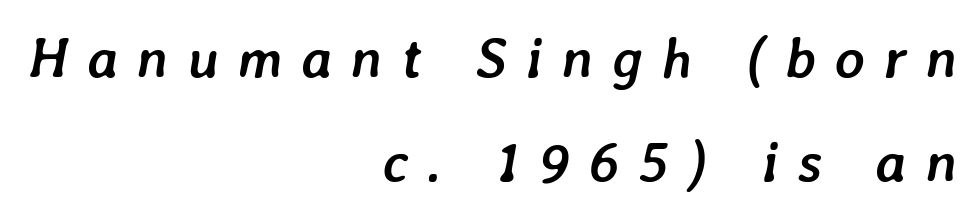
Short and long lines alike share a common ending point at right. Compared with an ordinary text face, these strokes are far heavier — a full bold. Note the varied advance widths — an 'i' is clearly narrower than an 'm'. Is the letter spacing exaggerated? Yes — the characters are pushed far apart. Glance below the letters and you will spot only blank space. Posture: slanted.
